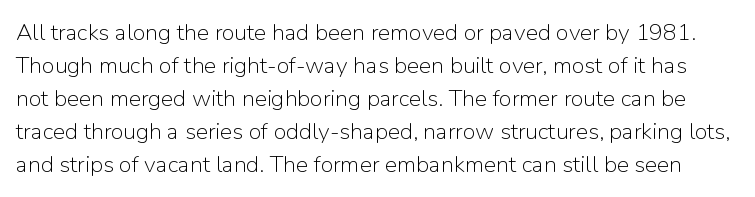
No letter is thick-stroked: the sample isn't bold. Beneath every word, the page is bare. The letters stand upright; this is a roman face. Default kerning and tracking; the words read as compact shapes. What's the leading like? Ordinary, nothing unusual.
